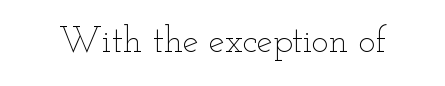
{"italic": "no", "bold": "no", "weight": "thin", "width": "wide", "stroke_contrast": "low", "x_height": "small", "monospaced": "no", "underline": "no", "letter_spacing": "normal", "letter_spacing_em": 0.0, "glyph_px": 36}
